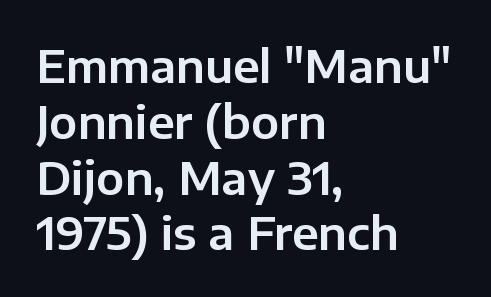
{"serif": "no", "italic": "no", "width": "normal", "stroke_contrast": "low", "x_height": "medium", "monospaced": "no", "underline": "no", "align": "left", "line_spacing_ratio": 1.24, "letter_spacing": "normal", "letter_spacing_em": 0.0, "glyph_px": 45}
